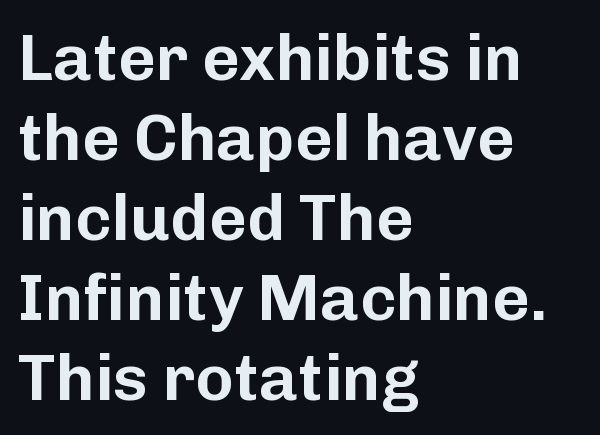
The image shows 65 px sans-serif type, upright; set left-aligned, line spacing 1.23x, normal letter spacing, not underlined; low stroke contrast and a medium x-height.
